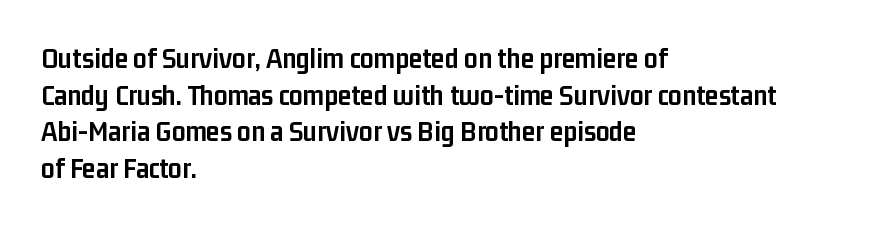
The image shows 30 px semibold, condensed sans-serif type, upright; set left-aligned, line spacing 1.22x, normal letter spacing, not underlined; low stroke contrast and a medium x-height.
